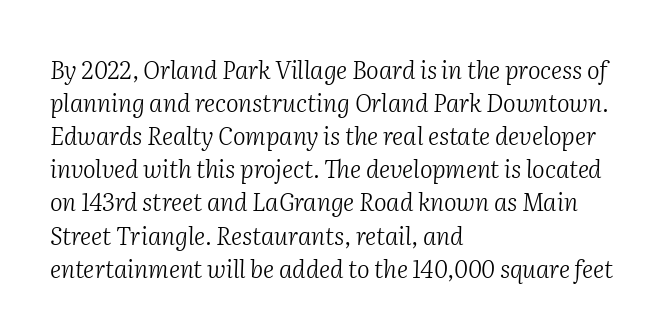
The image shows 24 px text type, italic (leaning right); set left-aligned, normal line spacing (1.38x), normal letter spacing, not underlined.
